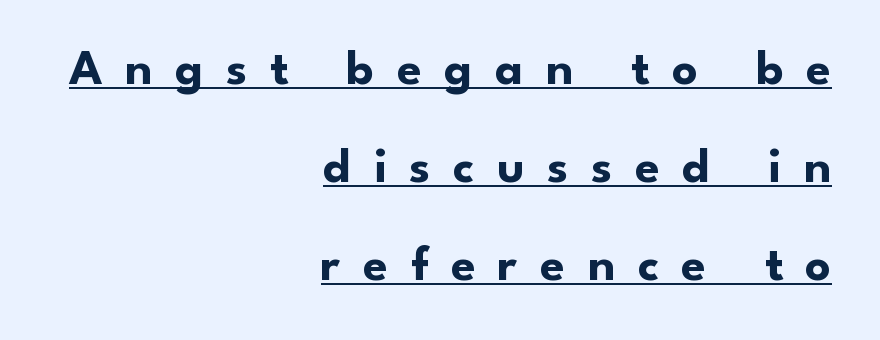
Notice how the passage keeps a crisp vertical edge on the right only. Each word looks stretched out because of the extra space between its letters. Compared with an ordinary text face, these strokes are far heavier — a full bold. Whoever set this chose breathing room over compactness in the vertical rhythm. In terms of posture, this sample is upright.
